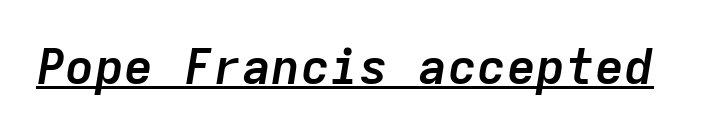
The image shows 49 px semibold type, italic (leaning right), monospaced; set normal letter spacing, underlined; low stroke contrast and a medium x-height.
